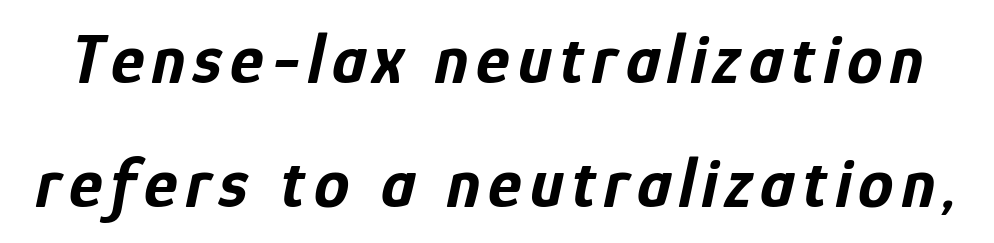
Q: Is the text bold? A: Yes.
Q: Is the text italic (slanted)? A: Yes, it leans right by about 12 degrees.
Q: Is the text underlined? A: No.
Q: Width (condensed, normal, or wide)? A: Condensed.
Q: Stroke contrast? A: Low.
Q: x-height? A: Medium.
Q: Monospaced? A: No.
